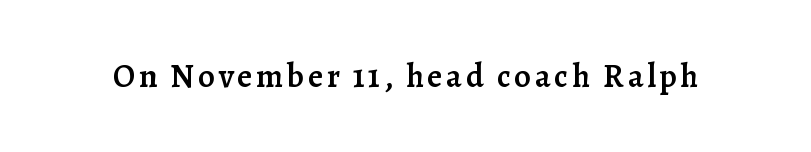
Q: Is the text bold? A: Semi-bold.
Q: Is the text italic (slanted)? A: No, it is upright.
Q: Is the typeface a serif or a sans-serif typeface? A: Serif.
Q: Is the text underlined? A: No.
Q: Width (condensed, normal, or wide)? A: Normal.
Q: Stroke contrast? A: Low.
Q: x-height? A: Medium.
Q: Monospaced? A: No.
